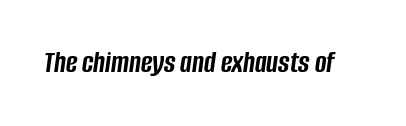
Letters rest on an invisible, unmarked baseline. The rendering uses natural spacing where letterforms have individual widths. Does the lettering tilt? It does — this is italic. A typesetter would call this zero additional tracking. Notice how thick the strokes are: this is what a full bold looks like.
